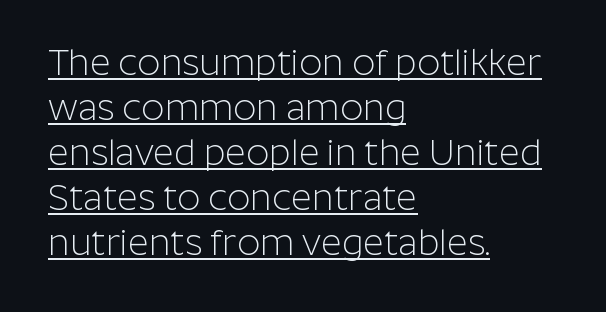
Between one letter and the next there's only the usual sliver of space. In terms of leading, this rendering sits right in the middle. Here the designer chose a conventional face with non-uniform glyph widths. Summary of weight: not heavy and not bold. The sample's only ornament is a line tracing under the words. You can tell it's not italic because the verticals are truly vertical.
